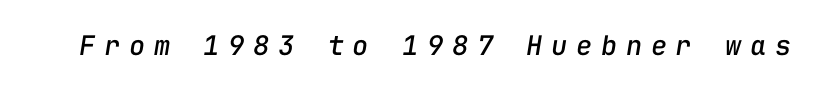
The image shows 27 px text type, italic (leaning right); set unusually wide letter spacing (+0.32 em), not underlined.
